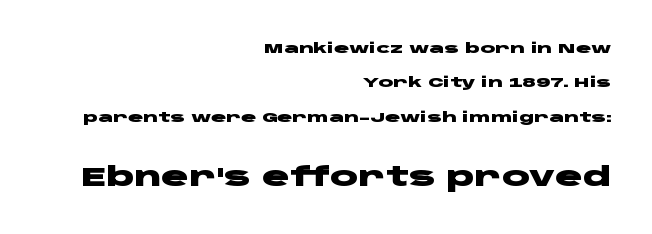
Q: Is the text bold? A: Yes.
Q: Is the text italic (slanted)? A: No, it is upright.
Q: Is the text underlined? A: No.
Q: How is the paragraph aligned? A: Right-aligned.
Q: Is the spacing between letters normal or unusually wide? A: Normal.
Q: Is the spacing between lines tight, normal or loose? A: Loose.
Q: Which block of text is set in a larger size, the first (top) or the second (bottom)? A: The second (bottom) one.
